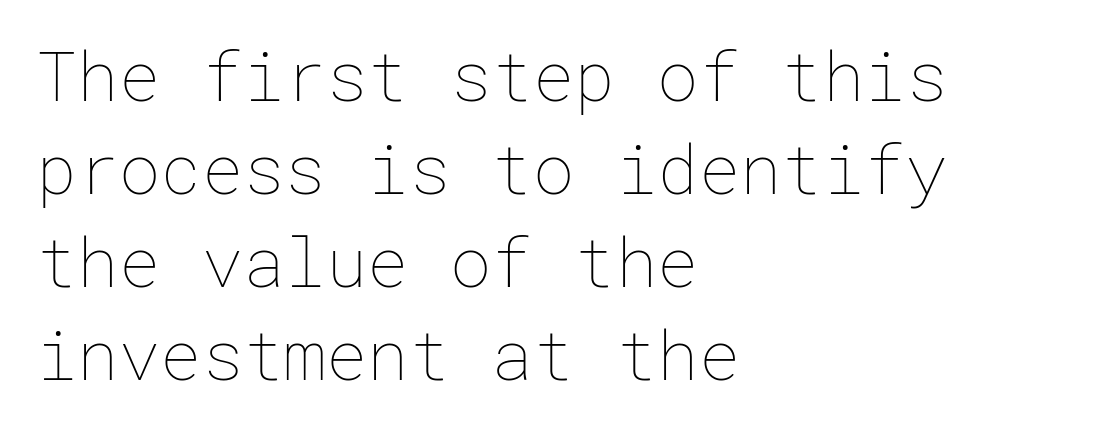
{"italic": "no", "bold": "no", "weight": "thin", "width": "normal", "stroke_contrast": "low", "x_height": "medium", "underline": "no", "align": "left", "line_spacing": "normal", "line_spacing_ratio": 1.35, "letter_spacing": "normal", "letter_spacing_em": 0.0, "glyph_px": 69}
